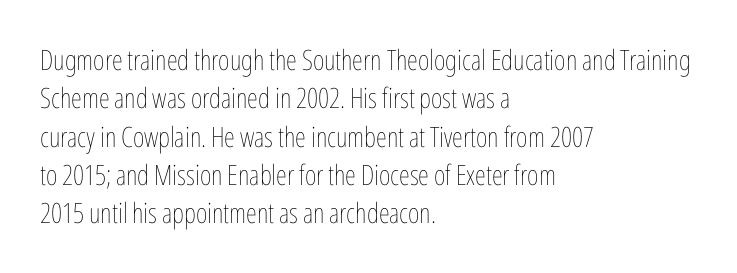
{"italic": "no", "bold": "no", "weight": "thin", "width": "condensed", "stroke_contrast": "low", "x_height": "medium", "monospaced": "no", "underline": "no", "align": "left", "line_spacing": "normal", "line_spacing_ratio": 1.37, "letter_spacing": "normal", "letter_spacing_em": 0.0, "glyph_px": 28}
